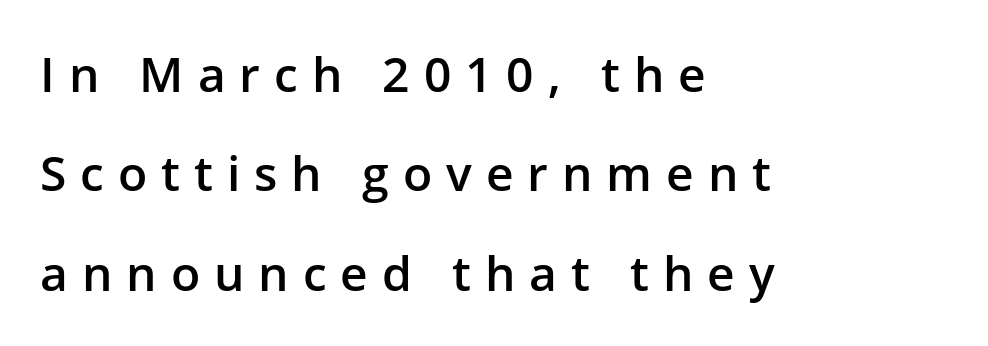
Q: Is the text bold? A: Semi-bold.
Q: Is the text italic (slanted)? A: No, it is upright.
Q: Is the typeface a serif or a sans-serif typeface? A: Sans-serif.
Q: Is the text underlined? A: No.
Q: How is the paragraph aligned? A: Left-aligned.
Q: Is the spacing between letters normal or unusually wide? A: Unusually wide.
Q: Is the spacing between lines tight, normal or loose? A: Loose.
Q: Width (condensed, normal, or wide)? A: Normal.
Q: Stroke contrast? A: Low.
Q: x-height? A: Medium.
Q: Monospaced? A: No.
